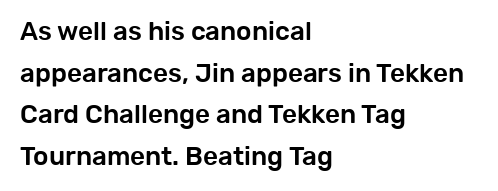
Q: Is the text italic (slanted)? A: No, it is upright.
Q: Is the text underlined? A: No.
Q: How is the paragraph aligned? A: Left-aligned.
Q: Is the spacing between letters normal or unusually wide? A: Normal.
Q: Is the spacing between lines tight, normal or loose? A: Normal.
